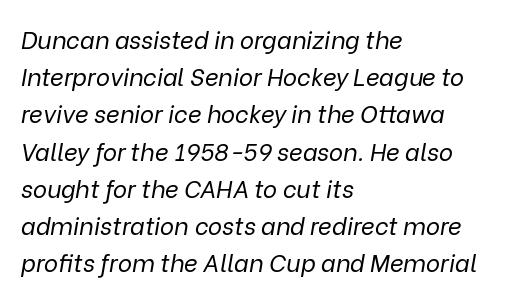
The face used here has a pronounced slope to its letters. These lines keep a tight, regular rhythm from letter to letter. The space directly below the letters is spotless. Does the copy run flush right? No — it runs flush left. If you measured baseline to baseline, you'd find a middling distance.
